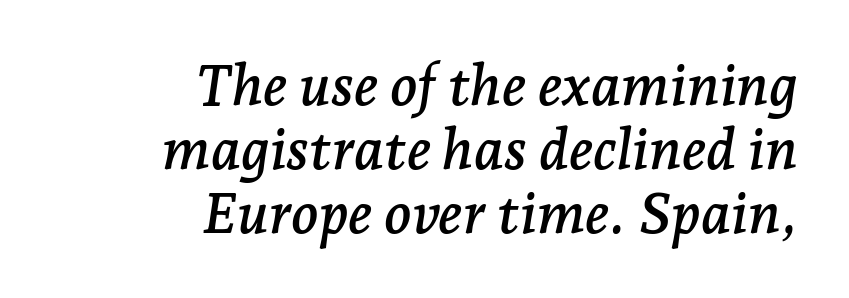
Q: Is the text italic (slanted)? A: Yes, it leans right by about 7 degrees.
Q: Is the typeface a serif or a sans-serif typeface? A: Serif.
Q: Is the text underlined? A: No.
Q: How is the paragraph aligned? A: Right-aligned.
Q: Is the spacing between letters normal or unusually wide? A: Normal.
Q: Is the spacing between lines tight, normal or loose? A: Tight.
Q: Width (condensed, normal, or wide)? A: Normal.
Q: Stroke contrast? A: Low.
Q: x-height? A: Medium.
Q: Monospaced? A: No.
